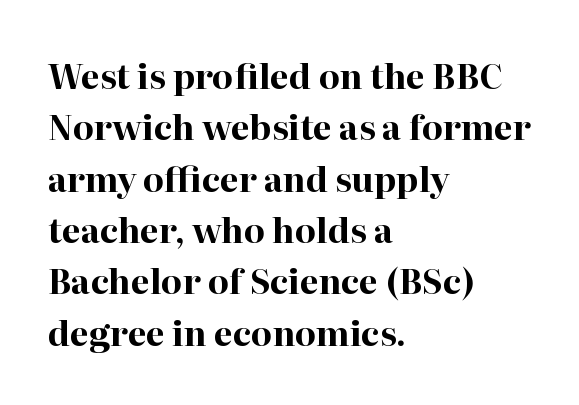
Q: Is the text bold? A: Yes.
Q: Is the text italic (slanted)? A: No, it is upright.
Q: Is the typeface a serif or a sans-serif typeface? A: Serif.
Q: Is the text underlined? A: No.
Q: How is the paragraph aligned? A: Left-aligned.
Q: Is the spacing between letters normal or unusually wide? A: Normal.
Q: Is the spacing between lines tight, normal or loose? A: Normal.
Q: Width (condensed, normal, or wide)? A: Normal.
Q: Stroke contrast? A: High.
Q: x-height? A: Medium.
Q: Monospaced? A: No.
